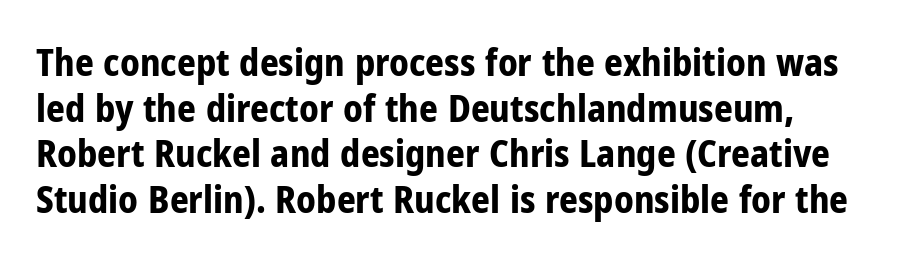
Q: Is the text bold? A: Yes.
Q: Is the text italic (slanted)? A: No, it is upright.
Q: Is the typeface a serif or a sans-serif typeface? A: Sans-serif.
Q: Is the text underlined? A: No.
Q: How is the paragraph aligned? A: Left-aligned.
Q: Is the spacing between letters normal or unusually wide? A: Normal.
Q: Width (condensed, normal, or wide)? A: Condensed.
Q: Stroke contrast? A: Low.
Q: x-height? A: Medium.
Q: Monospaced? A: No.
